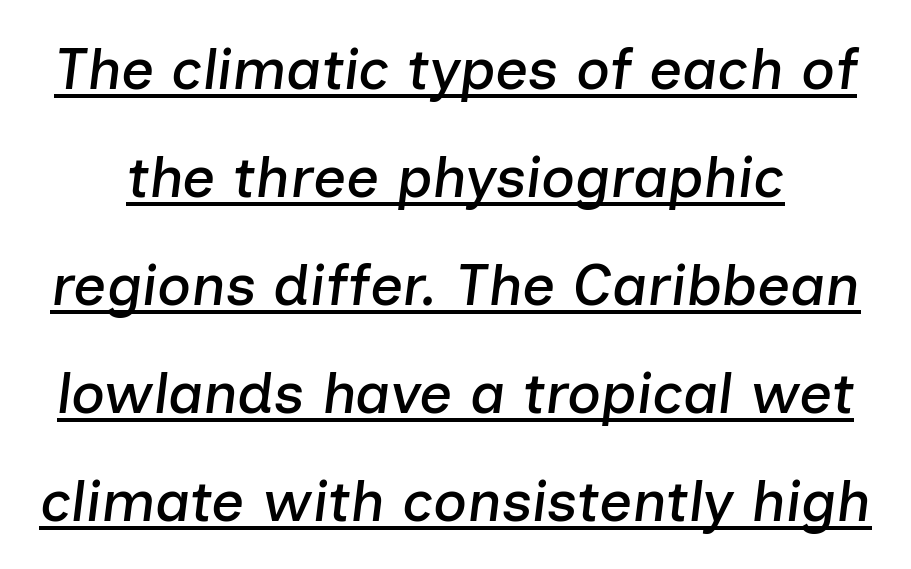
The image shows 58 px text type, italic (leaning right); set line spacing 1.86x, normal letter spacing, underlined; low stroke contrast and a medium x-height.
